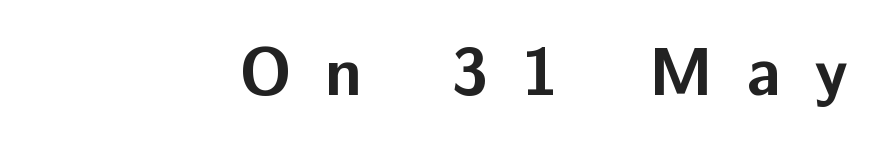
{"serif": "no", "italic": "no", "bold": "yes", "weight": "bold", "width": "normal", "stroke_contrast": "low", "x_height": "medium", "monospaced": "no", "underline": "no", "letter_spacing": "wide", "letter_spacing_em": 0.5, "glyph_px": 67}
